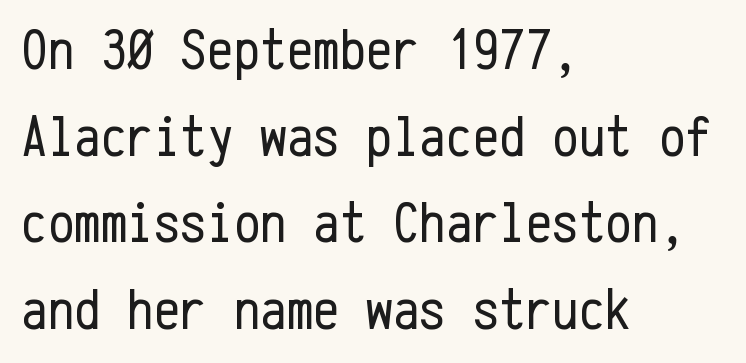
Q: Is the text bold? A: No.
Q: Is the text italic (slanted)? A: No, it is upright.
Q: Is the typeface a serif or a sans-serif typeface? A: Sans-serif.
Q: Is the text underlined? A: No.
Q: How is the paragraph aligned? A: Left-aligned.
Q: Is the spacing between letters normal or unusually wide? A: Normal.
Q: Is the spacing between lines tight, normal or loose? A: Normal.
Q: Width (condensed, normal, or wide)? A: Condensed.
Q: Stroke contrast? A: Low.
Q: x-height? A: Medium.
Q: Monospaced? A: Yes.
